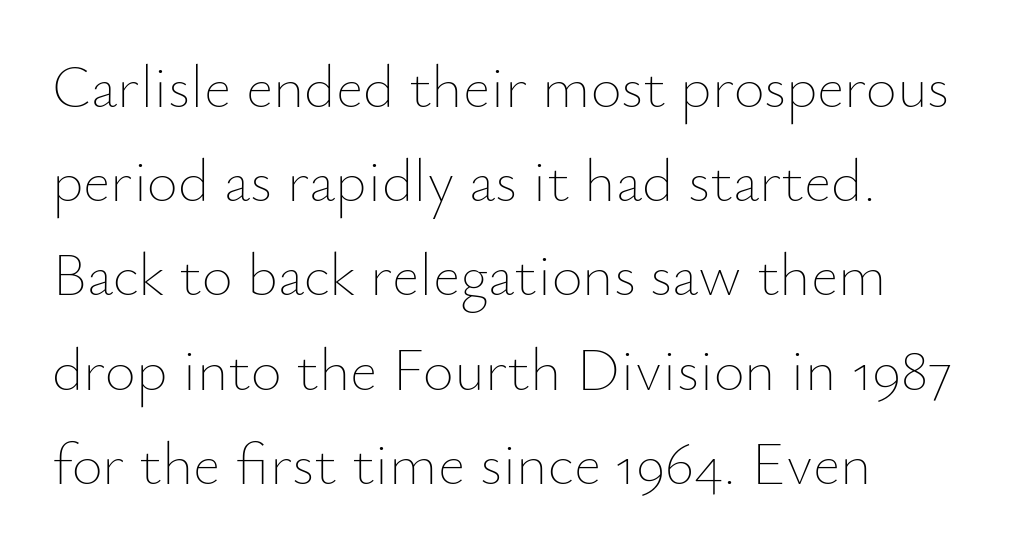
Q: Is the text bold? A: No.
Q: Is the text italic (slanted)? A: No, it is upright.
Q: Is the text underlined? A: No.
Q: How is the paragraph aligned? A: Left-aligned.
Q: Is the spacing between letters normal or unusually wide? A: Normal.
Q: Is the spacing between lines tight, normal or loose? A: Normal.
Q: Width (condensed, normal, or wide)? A: Normal.
Q: Stroke contrast? A: Low.
Q: x-height? A: Small.
Q: Monospaced? A: No.
